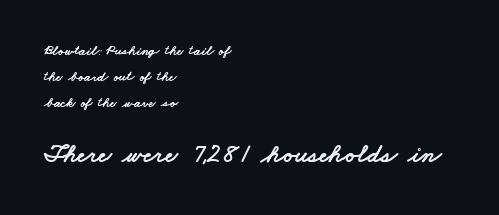
The image shows 27 px text type; set left-aligned, line spacing 1.84x, normal letter spacing, not underlined; the second (bottom) block is 1.93x larger.
